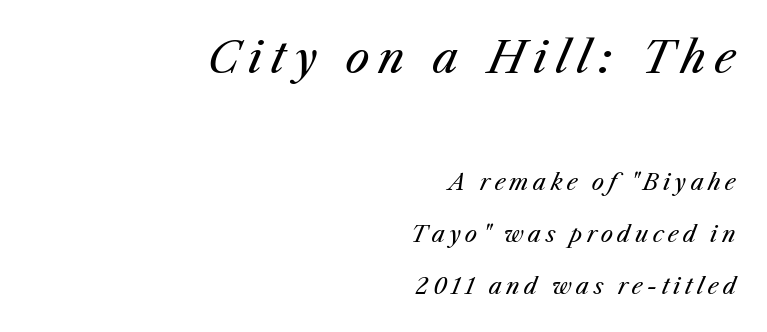
Q: Is the text bold? A: No.
Q: Is the text italic (slanted)? A: Yes, it leans right by about 25 degrees.
Q: Is the text underlined? A: No.
Q: How is the paragraph aligned? A: Right-aligned.
Q: Is the spacing between lines tight, normal or loose? A: Loose.
Q: Which block of text is set in a larger size, the first (top) or the second (bottom)? A: The first (top) one.
Q: Width (condensed, normal, or wide)? A: Normal.
Q: Stroke contrast? A: Medium.
Q: x-height? A: Medium.
Q: Monospaced? A: No.
